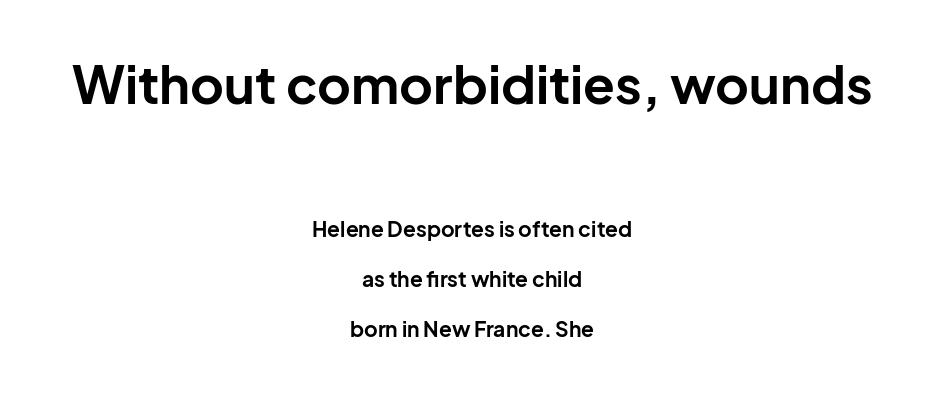
Q: Is the text bold? A: Yes.
Q: Is the text italic (slanted)? A: No, it is upright.
Q: Is the typeface a serif or a sans-serif typeface? A: Sans-serif.
Q: Is the text underlined? A: No.
Q: How is the paragraph aligned? A: Centered.
Q: Is the spacing between letters normal or unusually wide? A: Normal.
Q: Is the spacing between lines tight, normal or loose? A: Loose.
Q: Which block of text is set in a larger size, the first (top) or the second (bottom)? A: The first (top) one.
Q: Width (condensed, normal, or wide)? A: Normal.
Q: Stroke contrast? A: Low.
Q: x-height? A: Medium.
Q: Monospaced? A: No.
